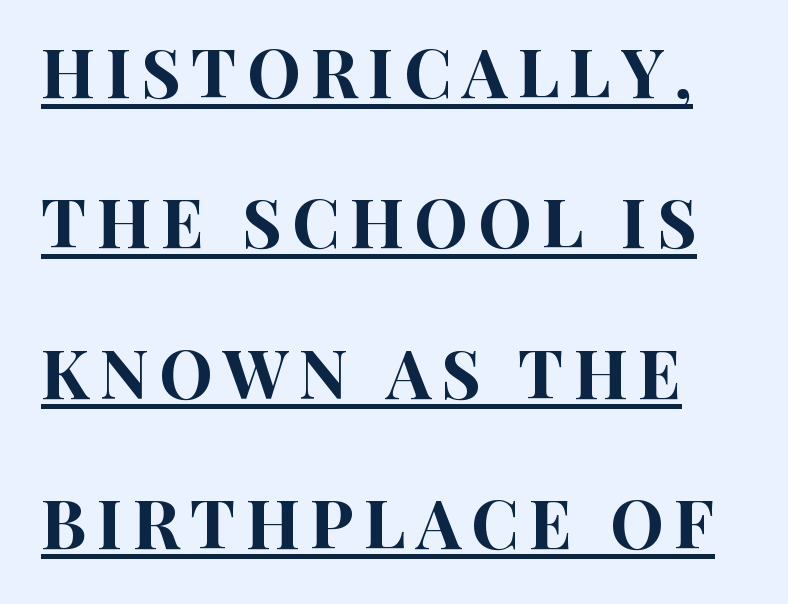
This sample has the flowing, uneven cadence of proportional lettering. A typographer would call this underscored text. A sans-serif font was chosen for this passage. Vertically, the passage feels expansive, rows floating well apart.
